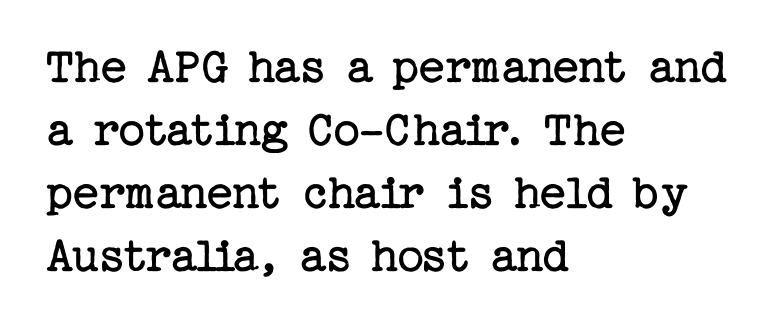
A classic flush-left, rag-right setting is used for this passage. Letters rest on an invisible, unmarked baseline. This rendering leaves character spacing at its baseline value. A typesetter would label this face a serif. The strokes are not fattened; the text isn't bold.
